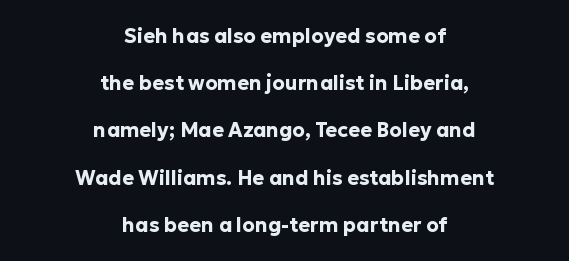
Q: Is the text bold? A: Yes.
Q: Is the text italic (slanted)? A: No, it is upright.
Q: Is the text underlined? A: No.
Q: How is the paragraph aligned? A: Centered.
Q: Is the spacing between letters normal or unusually wide? A: Normal.
Q: Is the spacing between lines tight, normal or loose? A: Loose.
